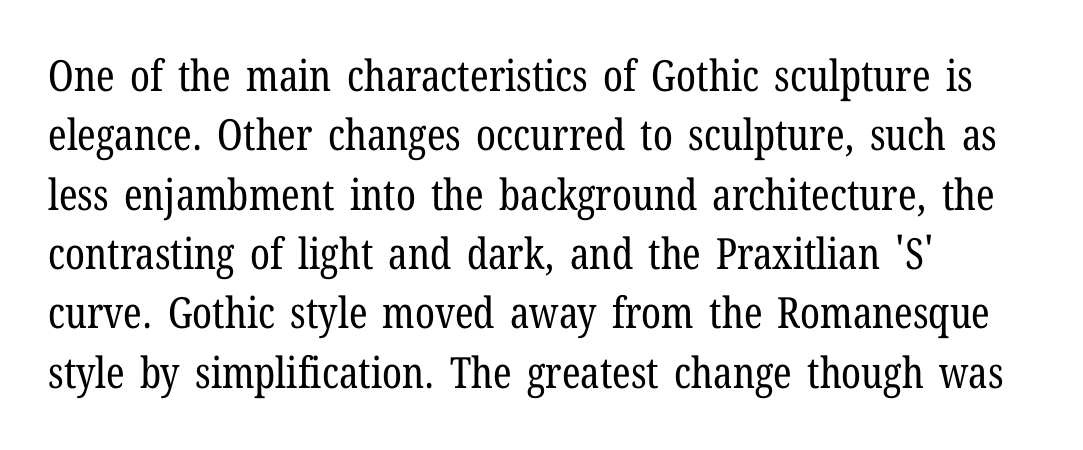
Q: Is the text bold? A: No.
Q: Is the text italic (slanted)? A: No, it is upright.
Q: Is the typeface a serif or a sans-serif typeface? A: Serif.
Q: Is the text underlined? A: No.
Q: How is the paragraph aligned? A: Left-aligned.
Q: Is the spacing between letters normal or unusually wide? A: Normal.
Q: Is the spacing between lines tight, normal or loose? A: Normal.
Q: Width (condensed, normal, or wide)? A: Condensed.
Q: Stroke contrast? A: Low.
Q: x-height? A: Medium.
Q: Monospaced? A: No.
